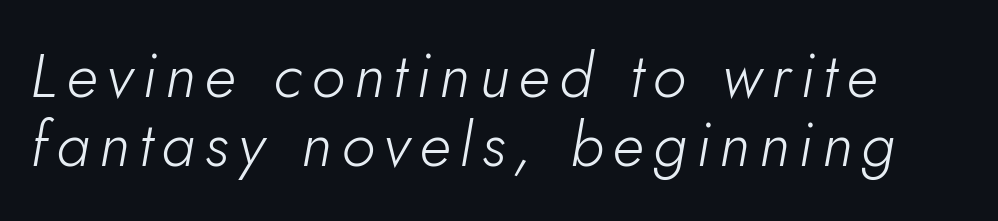
{"italic": "yes", "lean": "right", "slant_degrees": 5, "bold": "no", "weight": "light", "width": "normal", "stroke_contrast": "low", "x_height": "small", "monospaced": "no", "underline": "no", "line_spacing": "tight", "line_spacing_ratio": 1.12, "glyph_px": 62}
